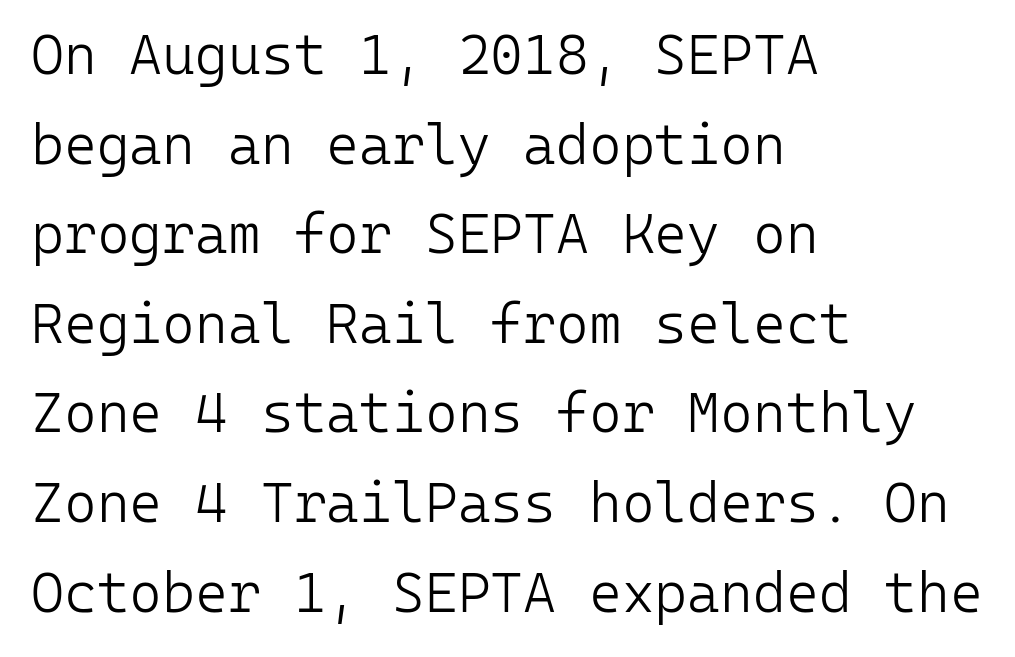
{"serif": "no", "italic": "no", "bold": "no", "weight": "light", "width": "normal", "stroke_contrast": "low", "x_height": "medium", "monospaced": "yes", "underline": "no", "align": "left", "line_spacing": "normal", "line_spacing_ratio": 1.6, "letter_spacing": "normal", "letter_spacing_em": 0.0, "glyph_px": 56}
